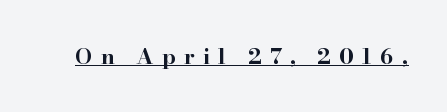
Stroke thickness is high; the sample reads as a true bold. Caption: lettering with a line underneath. This is the regular roman posture of the typeface. The letterforms stand isolated, each surrounded by extra space.
